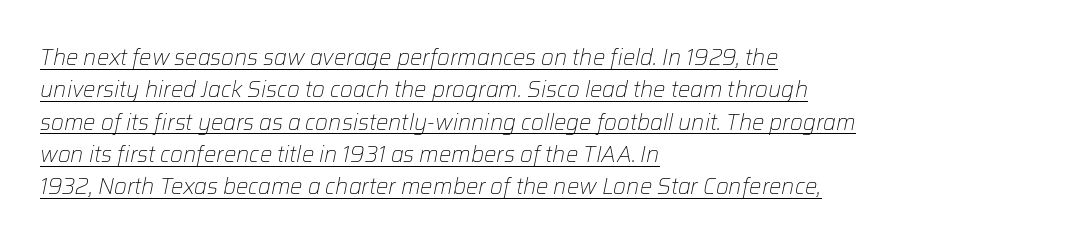
{"italic": "yes", "lean": "right", "slant_degrees": 12, "bold": "no", "underline": "yes", "align": "left", "line_spacing": "normal", "line_spacing_ratio": 1.47, "letter_spacing": "normal", "letter_spacing_em": 0.0, "glyph_px": 22}
